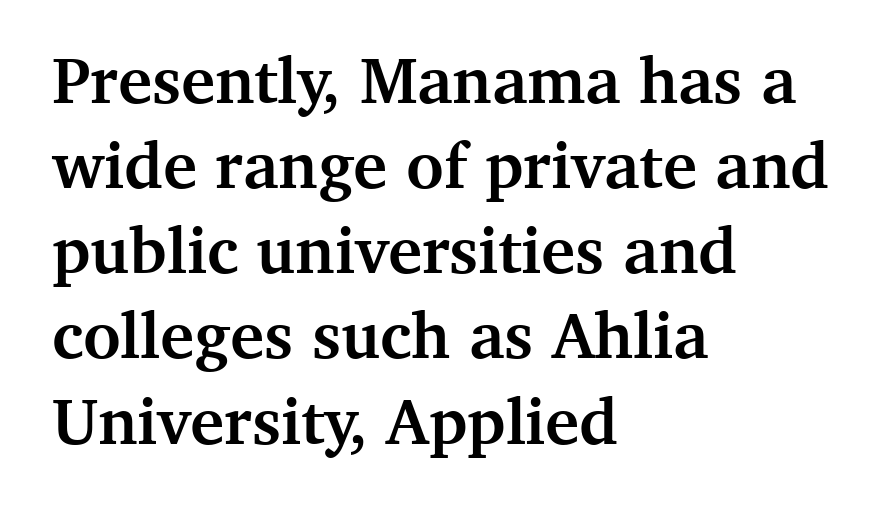
Q: Is the text bold? A: Yes.
Q: Is the text italic (slanted)? A: No, it is upright.
Q: Is the typeface a serif or a sans-serif typeface? A: Serif.
Q: Is the text underlined? A: No.
Q: How is the paragraph aligned? A: Left-aligned.
Q: Is the spacing between letters normal or unusually wide? A: Normal.
Q: Is the spacing between lines tight, normal or loose? A: Normal.
Q: Width (condensed, normal, or wide)? A: Normal.
Q: Stroke contrast? A: Medium.
Q: x-height? A: Medium.
Q: Monospaced? A: No.
